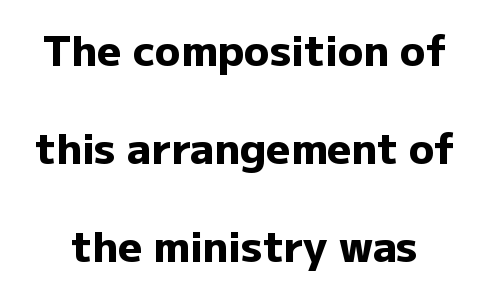
Q: Is the text bold? A: Yes.
Q: Is the text italic (slanted)? A: No, it is upright.
Q: Is the typeface a serif or a sans-serif typeface? A: Sans-serif.
Q: Is the text underlined? A: No.
Q: Is the spacing between letters normal or unusually wide? A: Normal.
Q: Is the spacing between lines tight, normal or loose? A: Loose.
Q: Width (condensed, normal, or wide)? A: Normal.
Q: Stroke contrast? A: Low.
Q: x-height? A: Medium.
Q: Monospaced? A: No.
